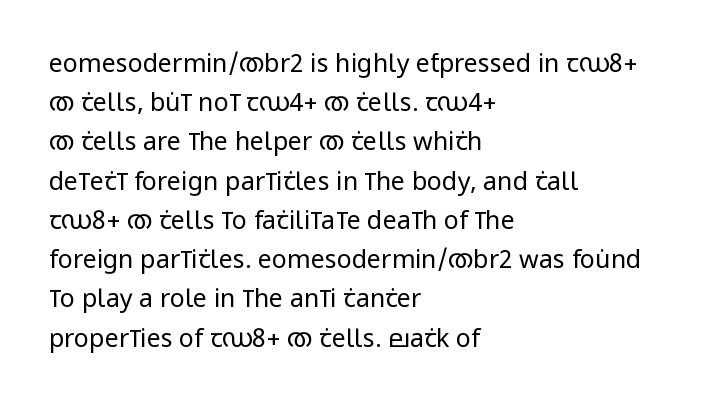
The image shows 25 px text type, upright; set left-aligned, normal line spacing (1.57x), normal letter spacing, not underlined.
